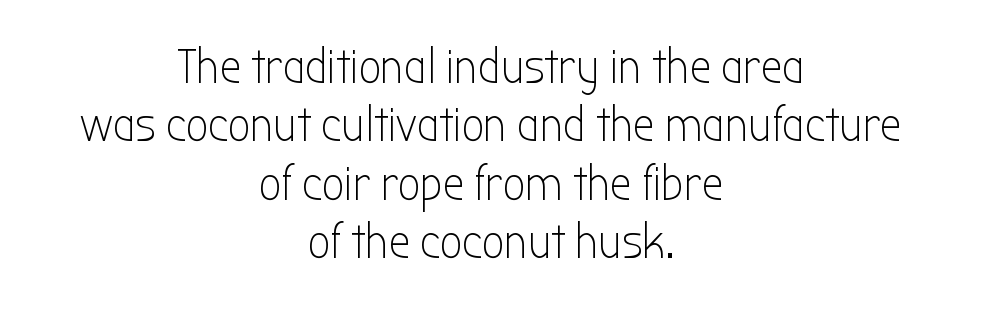
{"serif": "no", "italic": "no", "bold": "no", "weight": "light", "width": "condensed", "stroke_contrast": "low", "x_height": "medium", "monospaced": "no", "underline": "no", "align": "center", "line_spacing_ratio": 1.19, "letter_spacing": "normal", "letter_spacing_em": 0.0, "glyph_px": 49}
